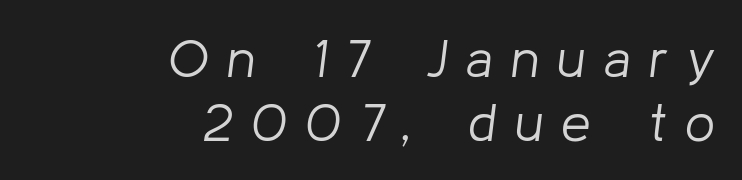
{"italic": "yes", "lean": "right", "slant_degrees": 8, "bold": "no", "weight": "light", "width": "normal", "stroke_contrast": "low", "x_height": "medium", "monospaced": "no", "underline": "no", "align": "right", "line_spacing_ratio": 1.21, "letter_spacing": "wide", "letter_spacing_em": 0.35, "glyph_px": 53}
